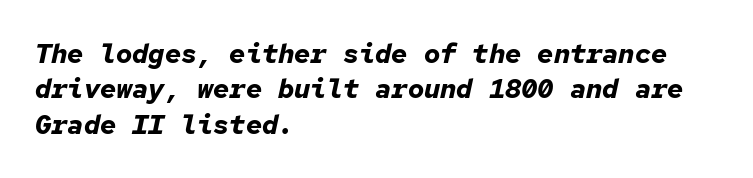
Q: Is the text bold? A: Yes.
Q: Is the text italic (slanted)? A: Yes, it leans right by about 12 degrees.
Q: Is the text underlined? A: No.
Q: How is the paragraph aligned? A: Left-aligned.
Q: Is the spacing between letters normal or unusually wide? A: Normal.
Q: Is the spacing between lines tight, normal or loose? A: Normal.
